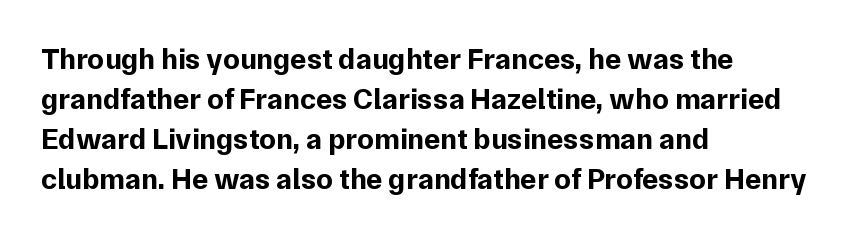
Is there much room between lines? A standard amount, neither cramped nor airy. Tall strokes in this sample are plumb rather than angled. Here the glyphs are tracked normally, forming tight word shapes. Plenty of ink on the page — the face is bold.
